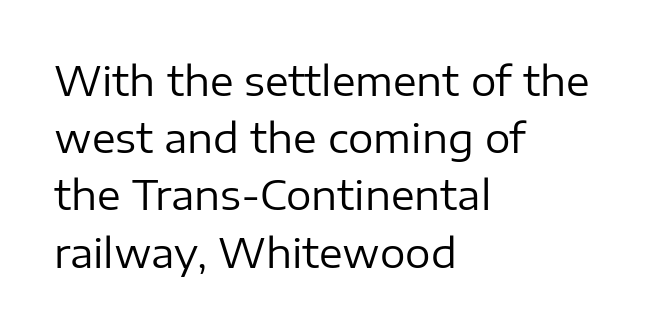
{"serif": "no", "italic": "no", "bold": "no", "weight": "regular", "width": "normal", "stroke_contrast": "low", "x_height": "medium", "monospaced": "no", "underline": "no", "align": "left", "line_spacing": "normal", "line_spacing_ratio": 1.43, "letter_spacing": "normal", "letter_spacing_em": 0.0, "glyph_px": 40}
